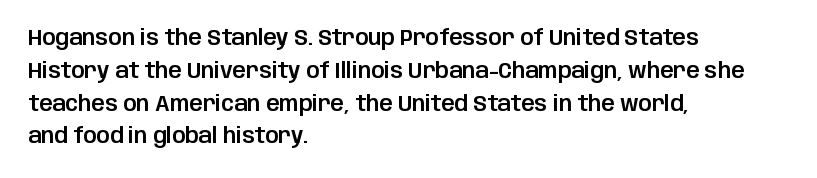
The image shows 21 px text type, upright; set left-aligned, normal line spacing (1.56x), normal letter spacing, not underlined.
